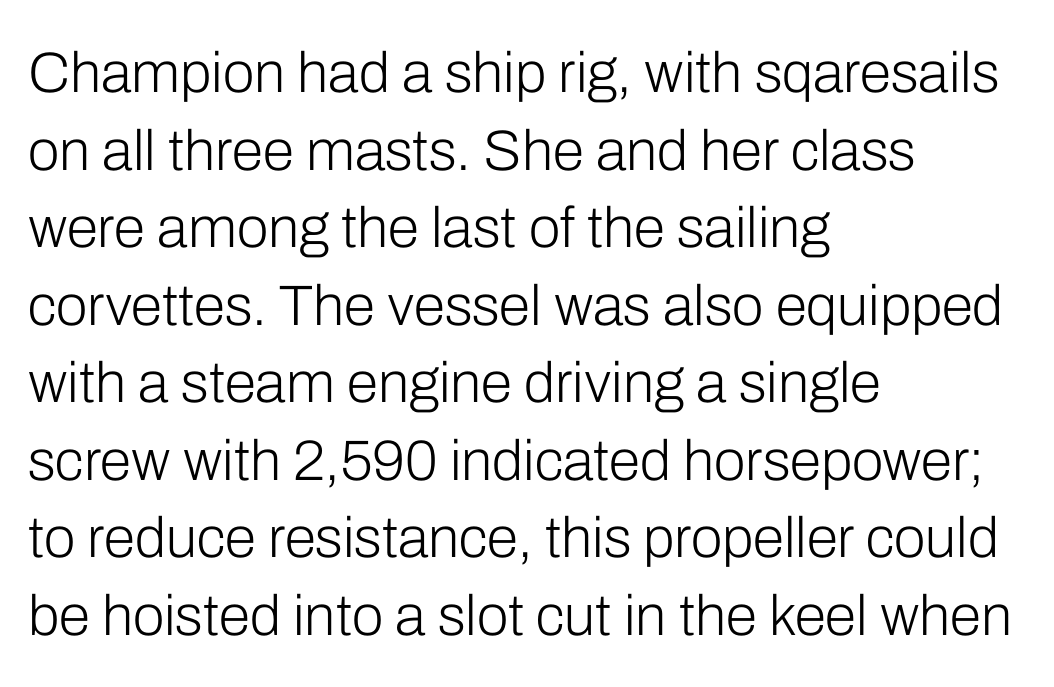
The image shows 57 px light sans-serif type, upright; set left-aligned, normal line spacing (1.36x), normal letter spacing, not underlined; low stroke contrast and a medium x-height.
